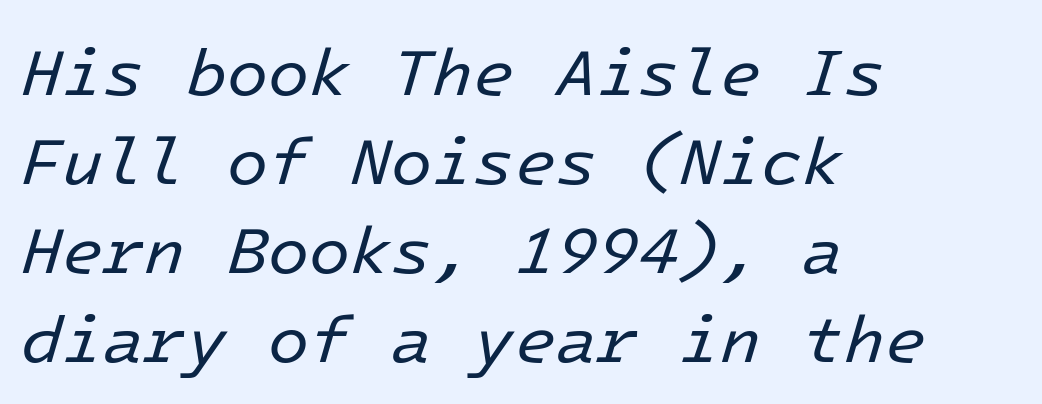
The image shows 67 px regular-weight type, italic (leaning right); set left-aligned, normal line spacing (1.33x), normal letter spacing, not underlined; low stroke contrast and a medium x-height.
